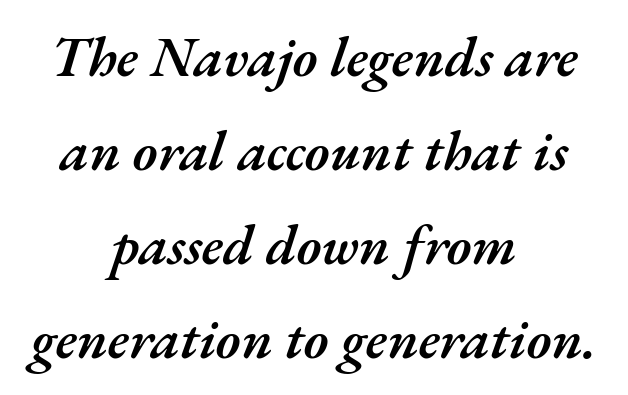
Q: Is the text bold? A: Semi-bold.
Q: Is the text italic (slanted)? A: Yes, it leans right by about 17 degrees.
Q: Is the text underlined? A: No.
Q: How is the paragraph aligned? A: Centered.
Q: Is the spacing between letters normal or unusually wide? A: Normal.
Q: Is the spacing between lines tight, normal or loose? A: Normal.
Q: Width (condensed, normal, or wide)? A: Normal.
Q: Stroke contrast? A: Medium.
Q: x-height? A: Small.
Q: Monospaced? A: No.
